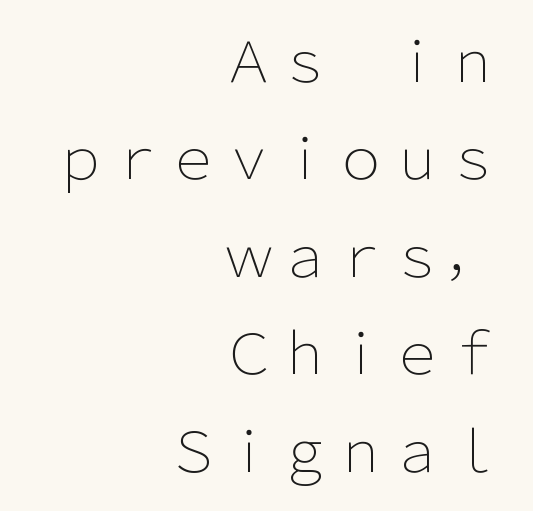
Q: Is the text bold? A: No.
Q: Is the text italic (slanted)? A: No, it is upright.
Q: Is the typeface a serif or a sans-serif typeface? A: Sans-serif.
Q: Is the text underlined? A: No.
Q: How is the paragraph aligned? A: Right-aligned.
Q: Is the spacing between letters normal or unusually wide? A: Normal.
Q: Width (condensed, normal, or wide)? A: Normal.
Q: Stroke contrast? A: Low.
Q: x-height? A: Medium.
Q: Monospaced? A: No.
